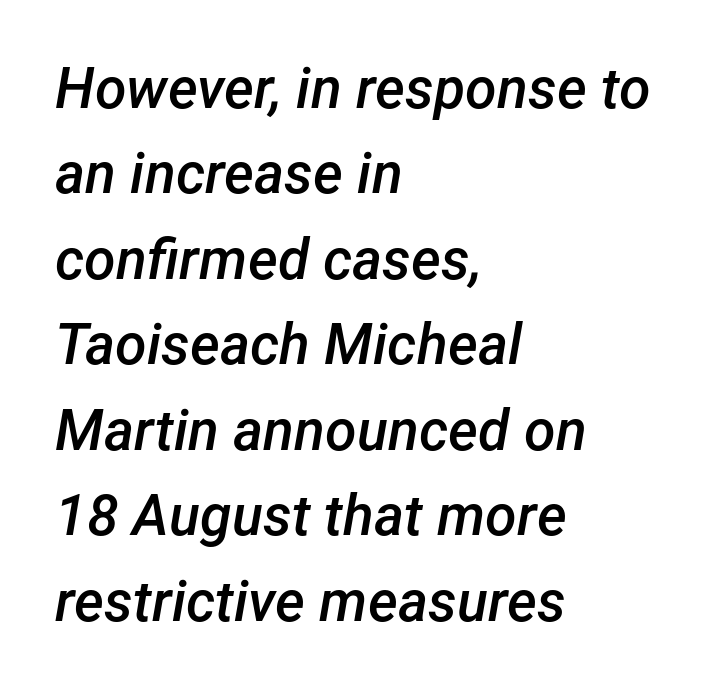
Q: Is the text bold? A: Semi-bold.
Q: Is the text italic (slanted)? A: Yes, it leans right by about 12 degrees.
Q: Is the text underlined? A: No.
Q: How is the paragraph aligned? A: Left-aligned.
Q: Is the spacing between letters normal or unusually wide? A: Normal.
Q: Is the spacing between lines tight, normal or loose? A: Normal.
Q: Width (condensed, normal, or wide)? A: Normal.
Q: Stroke contrast? A: Low.
Q: x-height? A: Medium.
Q: Monospaced? A: No.
